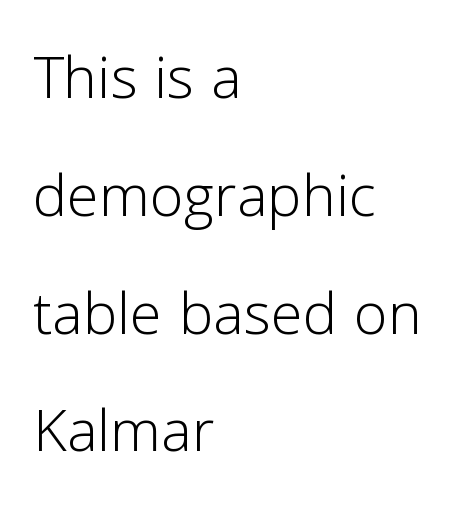
{"serif": "no", "italic": "no", "bold": "no", "weight": "light", "width": "normal", "stroke_contrast": "low", "x_height": "medium", "monospaced": "no", "underline": "no", "align": "left", "line_spacing": "normal", "line_spacing_ratio": 1.53, "letter_spacing": "normal", "letter_spacing_em": 0.0, "glyph_px": 77}
